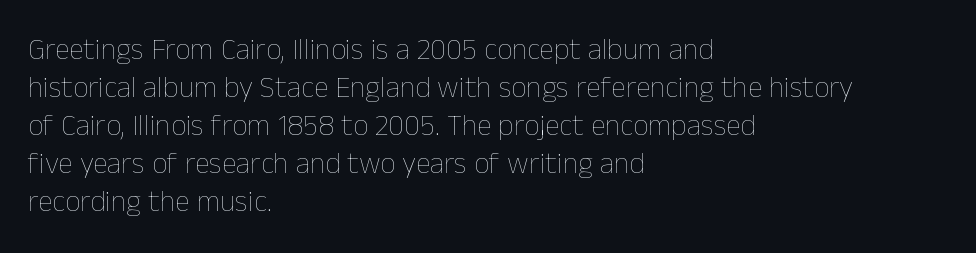
Q: Is the text bold? A: No.
Q: Is the text italic (slanted)? A: No, it is upright.
Q: Is the text underlined? A: No.
Q: How is the paragraph aligned? A: Left-aligned.
Q: Is the spacing between letters normal or unusually wide? A: Normal.
Q: Is the spacing between lines tight, normal or loose? A: Normal.
Q: Width (condensed, normal, or wide)? A: Normal.
Q: Stroke contrast? A: Low.
Q: x-height? A: Medium.
Q: Monospaced? A: No.
